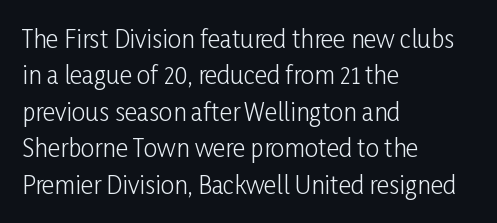
{"italic": "no", "bold": "no", "underline": "no", "align": "left", "line_spacing": "normal", "line_spacing_ratio": 1.52, "letter_spacing": "normal", "letter_spacing_em": 0.0, "glyph_px": 24}
